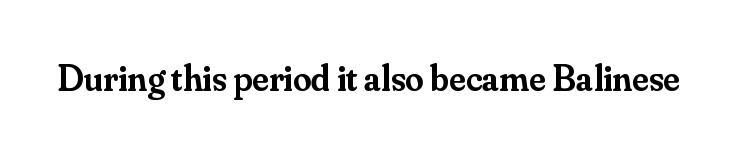
Q: Is the text bold? A: Semi-bold.
Q: Is the text italic (slanted)? A: No, it is upright.
Q: Is the typeface a serif or a sans-serif typeface? A: Serif.
Q: Is the text underlined? A: No.
Q: Is the spacing between letters normal or unusually wide? A: Normal.
Q: Width (condensed, normal, or wide)? A: Normal.
Q: Stroke contrast? A: Medium.
Q: x-height? A: Small.
Q: Monospaced? A: No.
